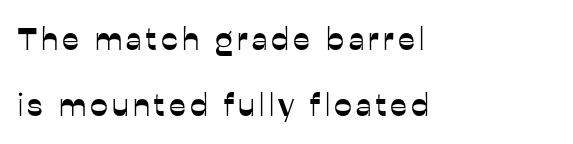
The image shows 32 px sans-serif type, upright; set left-aligned, loose line spacing (2.06x), not underlined; low stroke contrast and a medium x-height.
